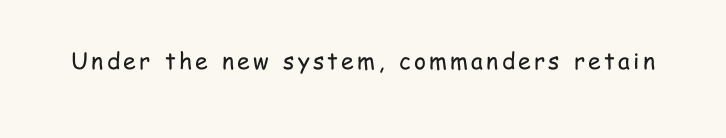
Q: Is the text bold? A: No.
Q: Is the text italic (slanted)? A: No, it is upright.
Q: Is the text underlined? A: No.
